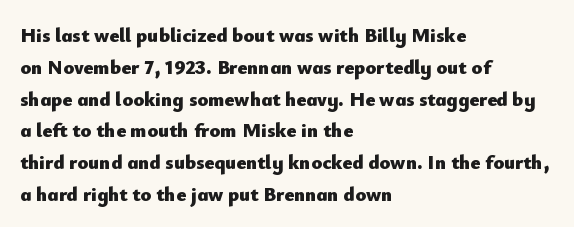
Q: Is the text bold? A: Yes.
Q: Is the text italic (slanted)? A: No, it is upright.
Q: Is the text underlined? A: No.
Q: How is the paragraph aligned? A: Left-aligned.
Q: Is the spacing between letters normal or unusually wide? A: Normal.
Q: Is the spacing between lines tight, normal or loose? A: Normal.
